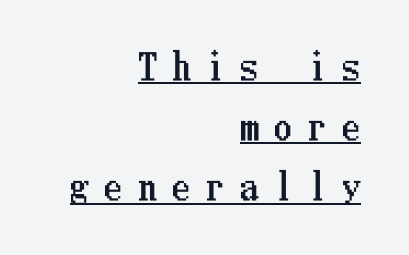
{"italic": "no", "width": "condensed", "stroke_contrast": "low", "x_height": "medium", "underline": "yes", "align": "right", "line_spacing_ratio": 1.72, "letter_spacing": "wide", "letter_spacing_em": 0.47, "glyph_px": 35}
